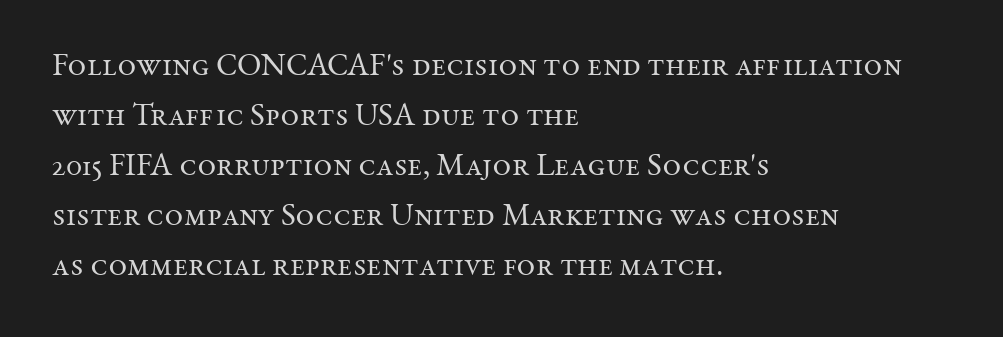
Q: Is the text bold? A: No.
Q: Is the text italic (slanted)? A: No, it is upright.
Q: Is the typeface a serif or a sans-serif typeface? A: Serif.
Q: Is the text underlined? A: No.
Q: How is the paragraph aligned? A: Left-aligned.
Q: Is the spacing between letters normal or unusually wide? A: Normal.
Q: Is the spacing between lines tight, normal or loose? A: Normal.
Q: Width (condensed, normal, or wide)? A: Normal.
Q: Stroke contrast? A: Medium.
Q: x-height? A: Medium.
Q: Monospaced? A: No.
